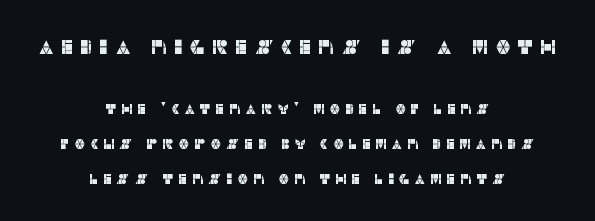
{"italic": "no", "underline": "no", "align": "center", "line_spacing": "loose", "line_spacing_ratio": 2.5, "letter_spacing": "wide", "letter_spacing_em": 0.3, "larger_block": "first", "size_ratio": 1.43, "glyph_px": 20}
